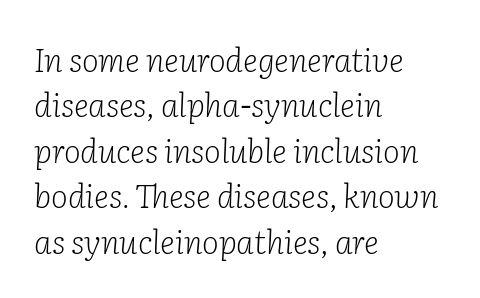
{"serif": "yes", "italic": "yes", "lean": "right", "slant_degrees": 2, "bold": "no", "weight": "light", "width": "normal", "stroke_contrast": "low", "x_height": "medium", "monospaced": "no", "underline": "no", "align": "left", "line_spacing": "normal", "line_spacing_ratio": 1.42, "letter_spacing": "normal", "letter_spacing_em": 0.0, "glyph_px": 32}
